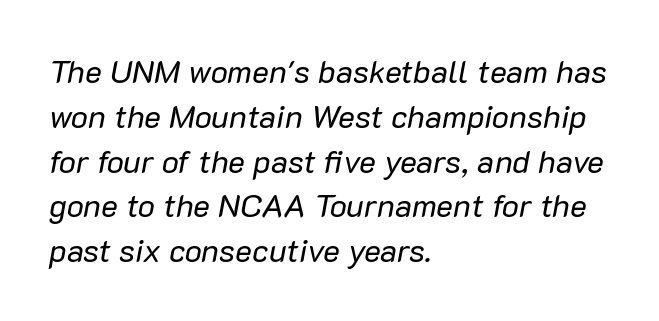
{"italic": "yes", "lean": "right", "slant_degrees": 10, "bold": "no", "weight": "regular", "width": "normal", "stroke_contrast": "low", "x_height": "medium", "monospaced": "no", "underline": "no", "align": "left", "line_spacing": "normal", "line_spacing_ratio": 1.4, "letter_spacing": "normal", "letter_spacing_em": 0.0, "glyph_px": 32}
